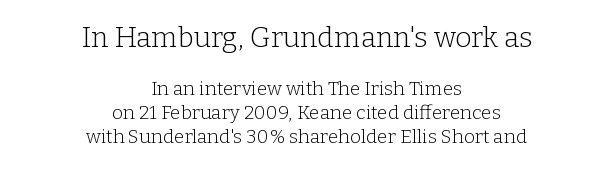
The image shows 28 px light serif type, upright; set centered, normal line spacing (1.25x), normal letter spacing, not underlined; the first (top) block is 1.47x larger; low stroke contrast and a medium x-height.
